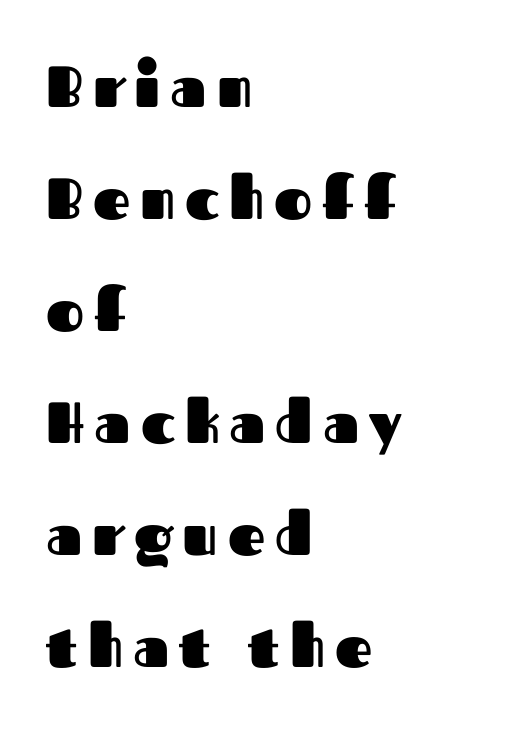
{"serif": "no", "italic": "no", "bold": "yes", "weight": "heavy", "width": "normal", "stroke_contrast": "medium", "x_height": "medium", "monospaced": "no", "underline": "no", "align": "left", "line_spacing": "loose", "line_spacing_ratio": 1.93, "glyph_px": 58}
